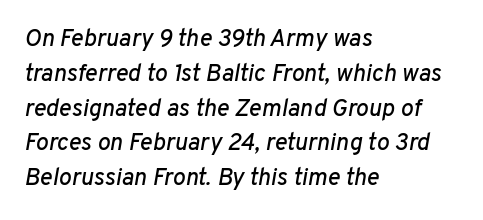
The image shows 24 px text type, italic (leaning right); set left-aligned, normal line spacing (1.45x), normal letter spacing, not underlined.
